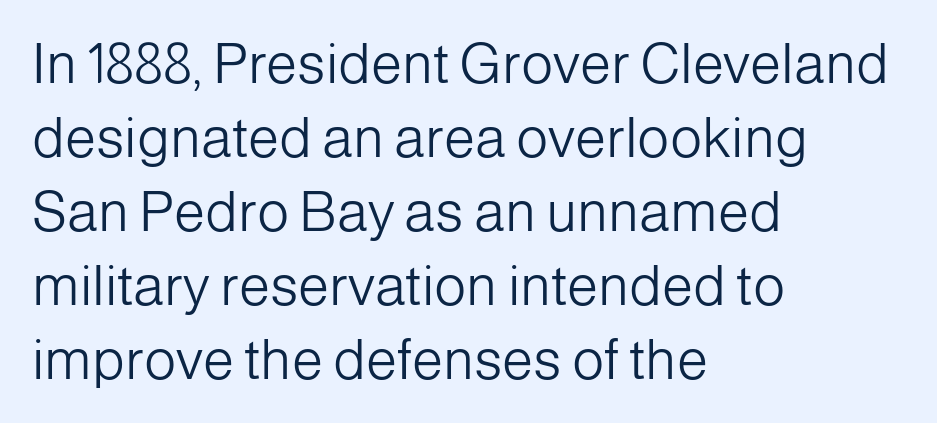
Q: Is the text bold? A: No.
Q: Is the text italic (slanted)? A: No, it is upright.
Q: Is the typeface a serif or a sans-serif typeface? A: Sans-serif.
Q: Is the text underlined? A: No.
Q: How is the paragraph aligned? A: Left-aligned.
Q: Is the spacing between letters normal or unusually wide? A: Normal.
Q: Is the spacing between lines tight, normal or loose? A: Normal.
Q: Width (condensed, normal, or wide)? A: Normal.
Q: Stroke contrast? A: Low.
Q: x-height? A: Medium.
Q: Monospaced? A: No.
